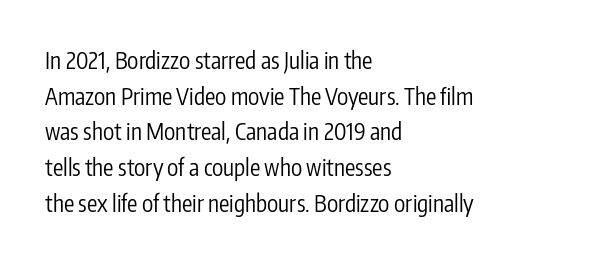
{"italic": "no", "bold": "no", "underline": "no", "align": "left", "line_spacing": "normal", "line_spacing_ratio": 1.55, "letter_spacing": "normal", "letter_spacing_em": 0.0, "glyph_px": 23}
